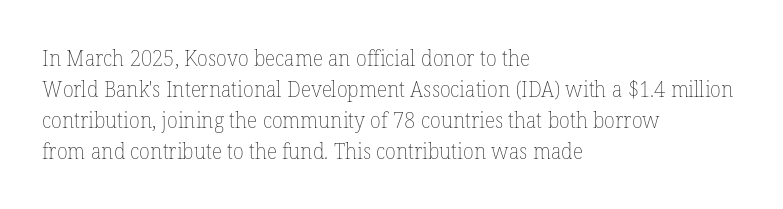
The words here are not underlined. Default kerning and tracking; the words read as compact shapes. The paragraph shown leans on its left margin. Posture: straight, roman, zero tilt. Vertical stems look standard width or narrower in stroke. Vertical spacing — default.
